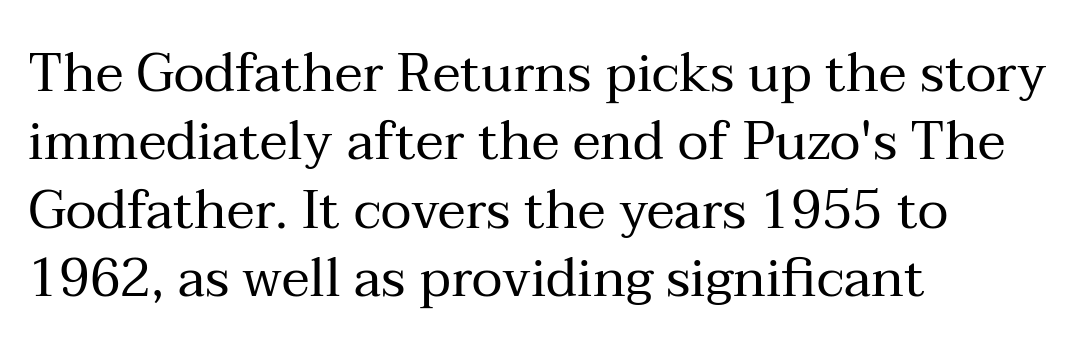
A typesetter would call this proportional, since set widths differ per character. Honestly, the letter spacing is just normal — you wouldn't notice it. Check the space under the baseline: it is left empty. Typeset ragged right — the left edge is the straight one.
